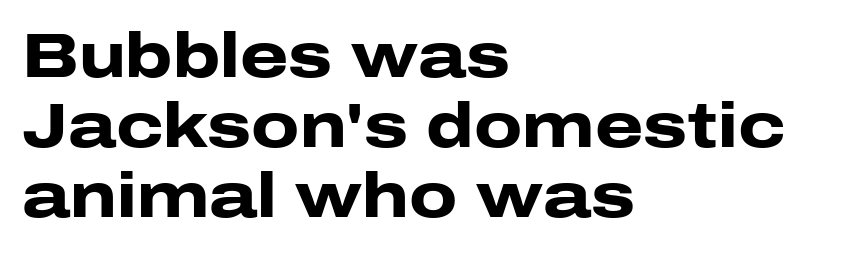
Q: Is the text bold? A: Yes.
Q: Is the text italic (slanted)? A: No, it is upright.
Q: Is the typeface a serif or a sans-serif typeface? A: Sans-serif.
Q: Is the text underlined? A: No.
Q: How is the paragraph aligned? A: Left-aligned.
Q: Is the spacing between letters normal or unusually wide? A: Normal.
Q: Is the spacing between lines tight, normal or loose? A: Tight.
Q: Width (condensed, normal, or wide)? A: Wide.
Q: Stroke contrast? A: Low.
Q: x-height? A: Medium.
Q: Monospaced? A: No.
